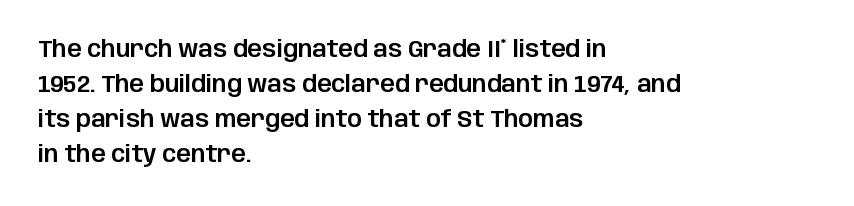
Q: Is the text italic (slanted)? A: No, it is upright.
Q: Is the text underlined? A: No.
Q: How is the paragraph aligned? A: Left-aligned.
Q: Is the spacing between letters normal or unusually wide? A: Normal.
Q: Is the spacing between lines tight, normal or loose? A: Normal.
